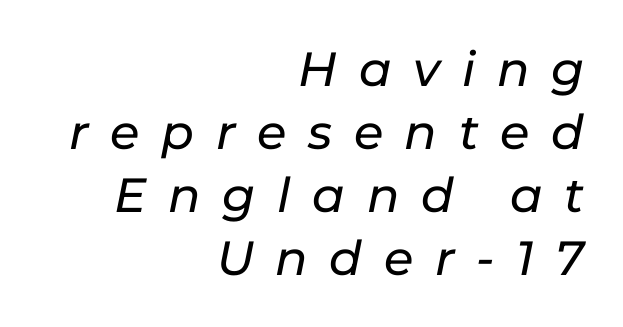
{"italic": "yes", "lean": "right", "slant_degrees": 11, "width": "normal", "stroke_contrast": "low", "x_height": "medium", "monospaced": "no", "underline": "no", "align": "right", "line_spacing": "normal", "line_spacing_ratio": 1.31, "letter_spacing": "wide", "letter_spacing_em": 0.45, "glyph_px": 48}
